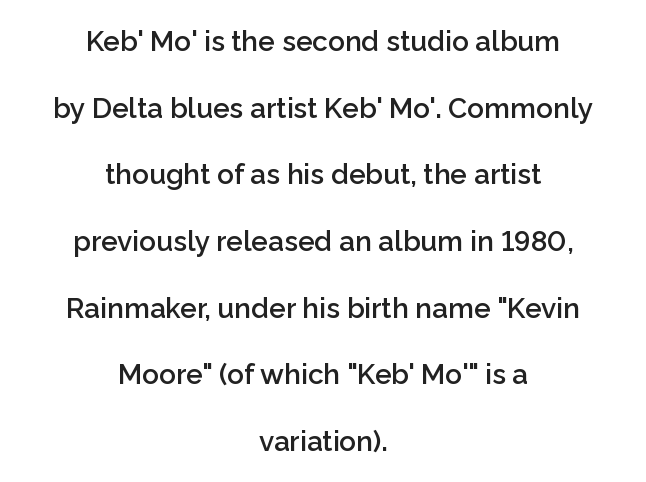
Q: Is the text bold? A: Semi-bold.
Q: Is the text italic (slanted)? A: No, it is upright.
Q: Is the typeface a serif or a sans-serif typeface? A: Sans-serif.
Q: Is the text underlined? A: No.
Q: How is the paragraph aligned? A: Centered.
Q: Is the spacing between letters normal or unusually wide? A: Normal.
Q: Is the spacing between lines tight, normal or loose? A: Loose.
Q: Width (condensed, normal, or wide)? A: Normal.
Q: Stroke contrast? A: Low.
Q: x-height? A: Medium.
Q: Monospaced? A: No.
